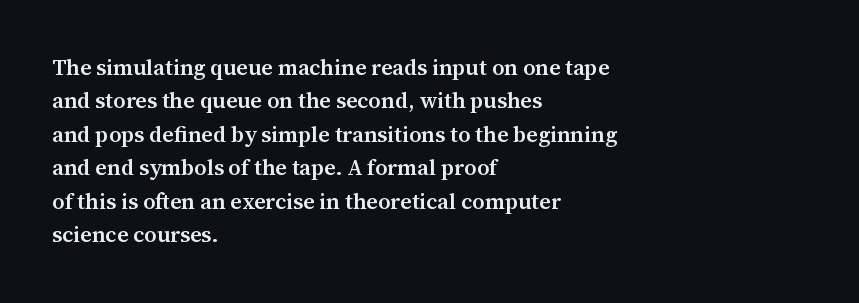
Rows of type keep a routine distance in the vertical direction. Default kerning and tracking; the words read as compact shapes. The font's upright variant was chosen for this text. As a designer I'd log this as weight 600, semibold. The string is rendered with underlining switched off.
